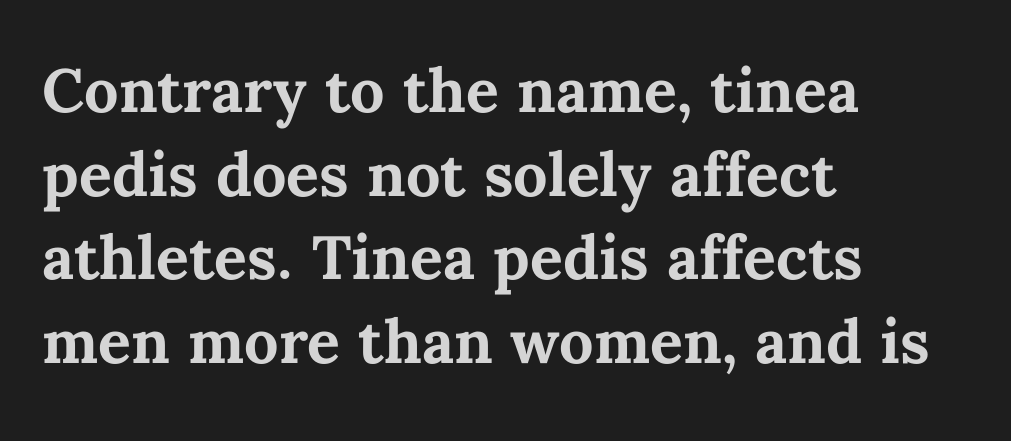
The image shows 61 px bold type, upright; set left-aligned, normal line spacing (1.37x), normal letter spacing, not underlined; medium stroke contrast and a medium x-height.
